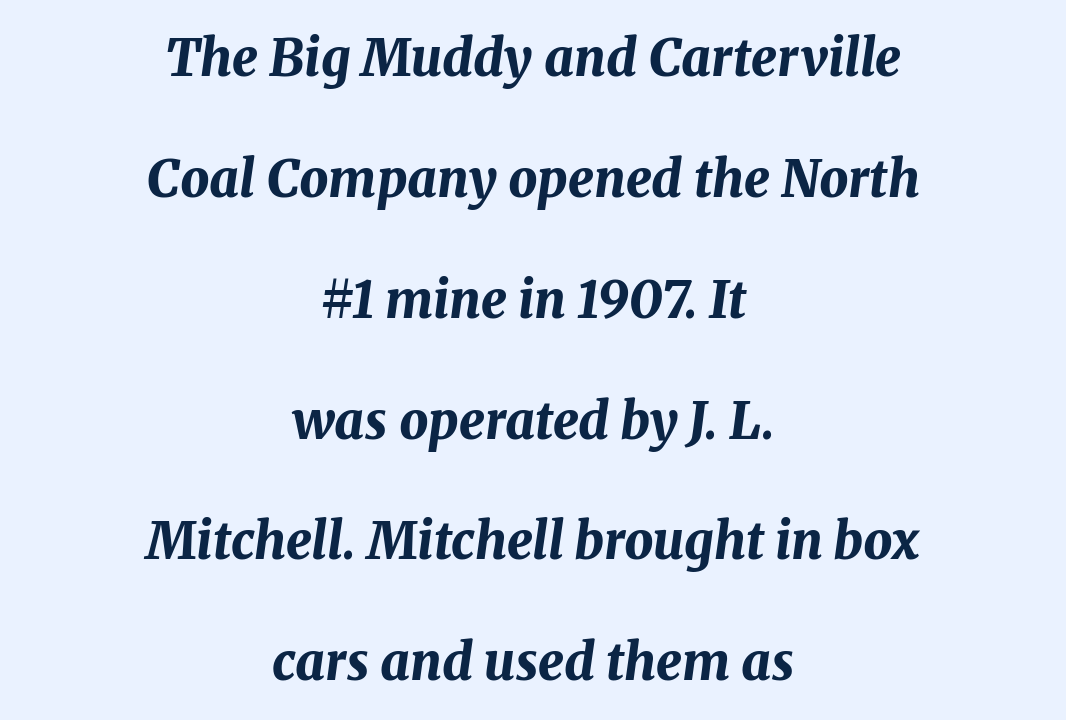
{"italic": "yes", "lean": "right", "slant_degrees": 8, "bold": "yes", "weight": "bold", "width": "normal", "stroke_contrast": "medium", "x_height": "medium", "monospaced": "no", "underline": "no", "align": "center", "line_spacing": "loose", "line_spacing_ratio": 2.37, "letter_spacing": "normal", "letter_spacing_em": 0.0, "glyph_px": 51}
